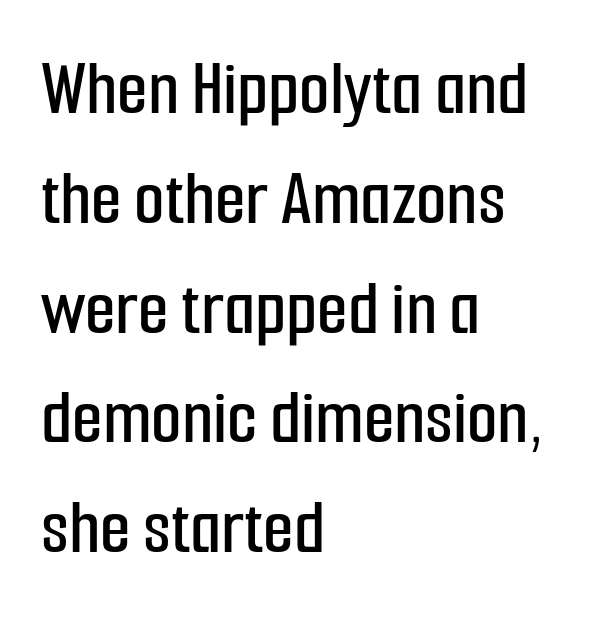
The passage shown is typed in a proportional face where columns would drift. A sans-serif font was chosen for this passage. Summary of vertical rhythm: regular, with standard interline spacing. Nobody touched the tracking dial on this one.
